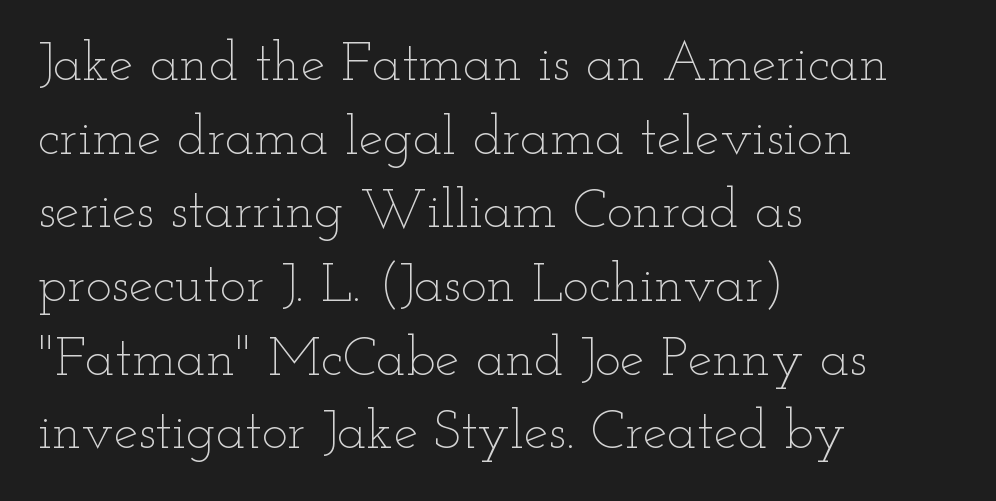
The image shows 55 px thin, wide type, upright; set left-aligned, normal line spacing (1.34x), normal letter spacing, not underlined; low stroke contrast and a small x-height.
